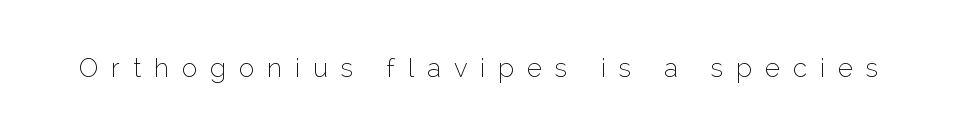
{"italic": "no", "bold": "no", "underline": "no", "letter_spacing": "wide", "letter_spacing_em": 0.5, "glyph_px": 26}
